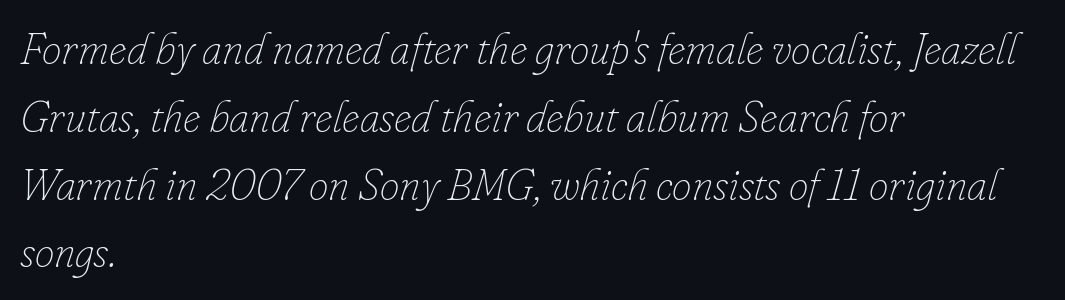
Q: Is the text bold? A: No.
Q: Is the text italic (slanted)? A: Yes, it leans right by about 16 degrees.
Q: Is the text underlined? A: No.
Q: How is the paragraph aligned? A: Left-aligned.
Q: Is the spacing between letters normal or unusually wide? A: Normal.
Q: Is the spacing between lines tight, normal or loose? A: Normal.
Q: Width (condensed, normal, or wide)? A: Normal.
Q: Stroke contrast? A: Low.
Q: x-height? A: Small.
Q: Monospaced? A: No.
